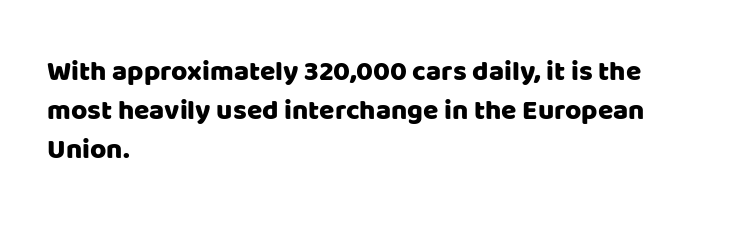
The image shows 28 px sans-serif type, upright; set left-aligned, normal line spacing (1.39x), normal letter spacing, not underlined; low stroke contrast and a large x-height.
